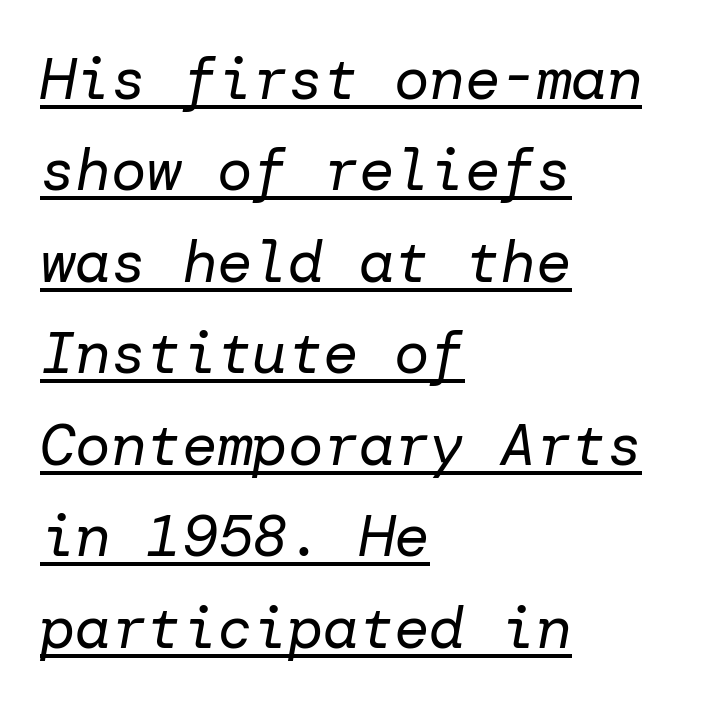
Q: Is the text bold? A: No.
Q: Is the text italic (slanted)? A: Yes, it leans right by about 10 degrees.
Q: Is the text underlined? A: Yes.
Q: How is the paragraph aligned? A: Left-aligned.
Q: Is the spacing between letters normal or unusually wide? A: Normal.
Q: Is the spacing between lines tight, normal or loose? A: Normal.
Q: Width (condensed, normal, or wide)? A: Normal.
Q: Stroke contrast? A: Low.
Q: x-height? A: Medium.
